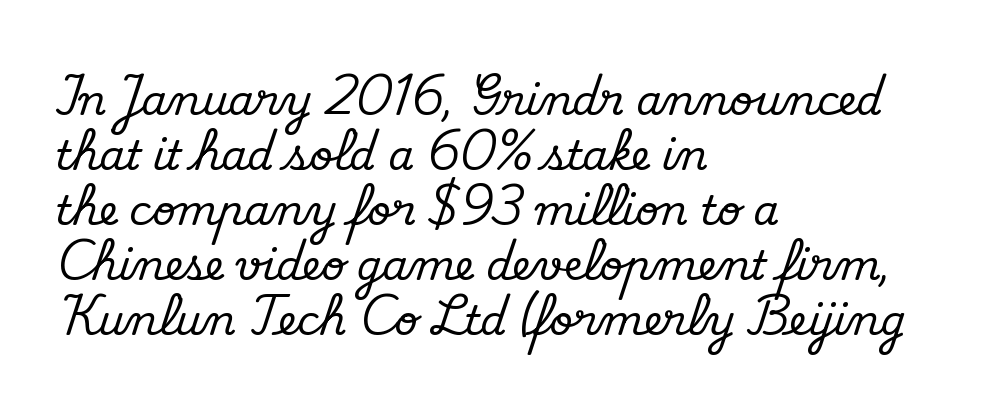
A serif font was chosen for this passage. Proportional: the letters do not fall into vertical columns. In CSS terms this would be text-align: left. The baseline area is clear. The type is set solid horizontally, with unmodified tracking.
